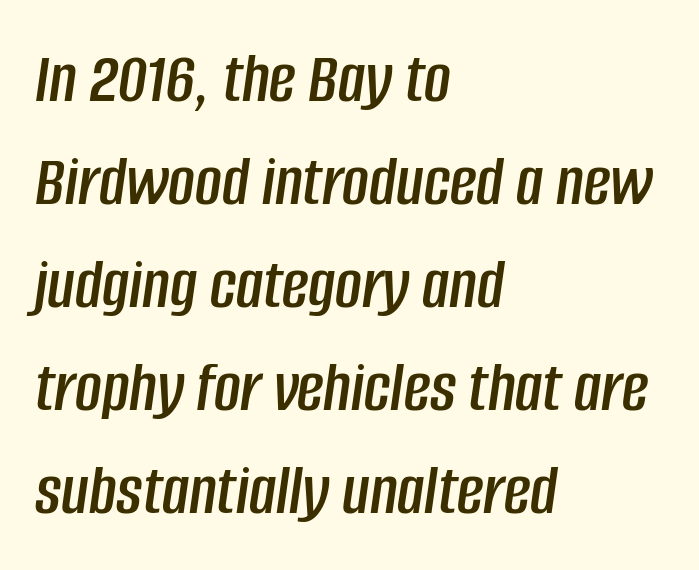
{"italic": "yes", "lean": "right", "slant_degrees": 8, "width": "condensed", "stroke_contrast": "low", "x_height": "large", "monospaced": "no", "underline": "no", "align": "left", "line_spacing": "normal", "line_spacing_ratio": 1.41, "letter_spacing": "normal", "letter_spacing_em": 0.0, "glyph_px": 73}
